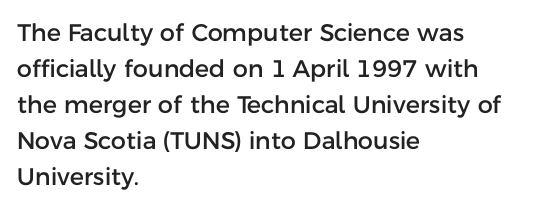
The image shows 24 px text type, upright; set left-aligned, normal line spacing (1.5x), normal letter spacing, not underlined.
